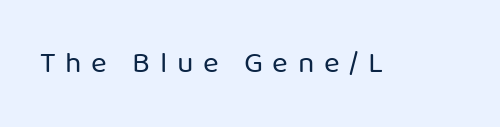
Q: Is the text bold? A: No.
Q: Is the text italic (slanted)? A: No, it is upright.
Q: Is the typeface a serif or a sans-serif typeface? A: Sans-serif.
Q: Is the text underlined? A: No.
Q: Is the spacing between letters normal or unusually wide? A: Unusually wide.
Q: Width (condensed, normal, or wide)? A: Normal.
Q: Stroke contrast? A: Low.
Q: x-height? A: Medium.
Q: Monospaced? A: No.
